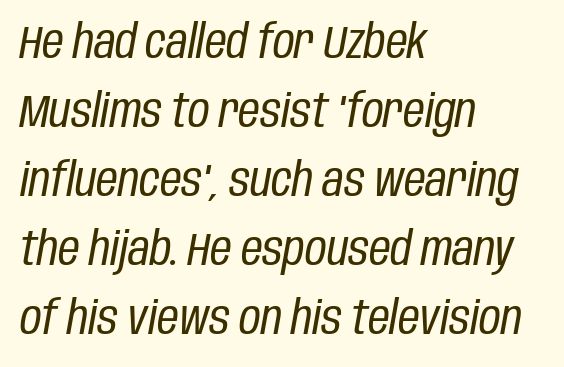
The image shows 47 px regular-weight, condensed type, italic (leaning right); set left-aligned, normal line spacing (1.47x), normal letter spacing, not underlined; low stroke contrast and a large x-height.
